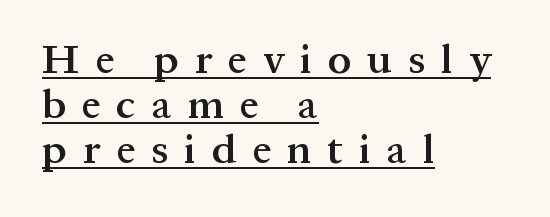
The passage shown is typed in a proportional face where columns would drift. Serif or sans? Serif — the stroke terminals have little feet. Glance below the letters and you will spot a drawn line. Students, note that the glyphs here are deliberately spaced far apart.
